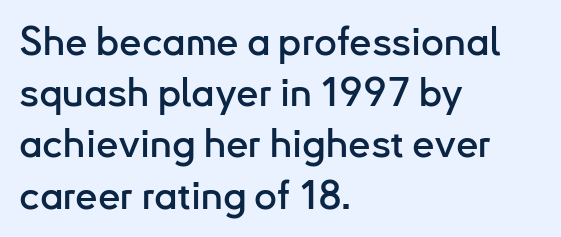
{"serif": "no", "italic": "no", "width": "normal", "stroke_contrast": "low", "x_height": "small", "monospaced": "no", "underline": "no", "align": "left", "line_spacing": "normal", "line_spacing_ratio": 1.28, "letter_spacing": "normal", "letter_spacing_em": 0.0, "glyph_px": 40}
